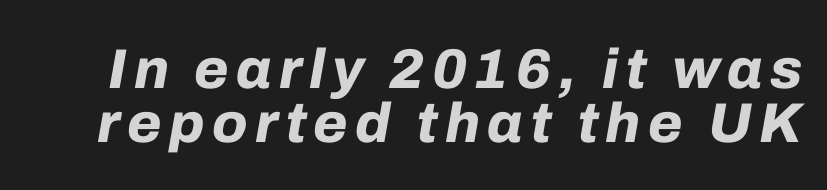
Q: Is the text bold? A: Yes.
Q: Is the text italic (slanted)? A: Yes, it leans right by about 10 degrees.
Q: Is the text underlined? A: No.
Q: Is the spacing between lines tight, normal or loose? A: Tight.
Q: Width (condensed, normal, or wide)? A: Normal.
Q: Stroke contrast? A: Low.
Q: x-height? A: Medium.
Q: Monospaced? A: No.
